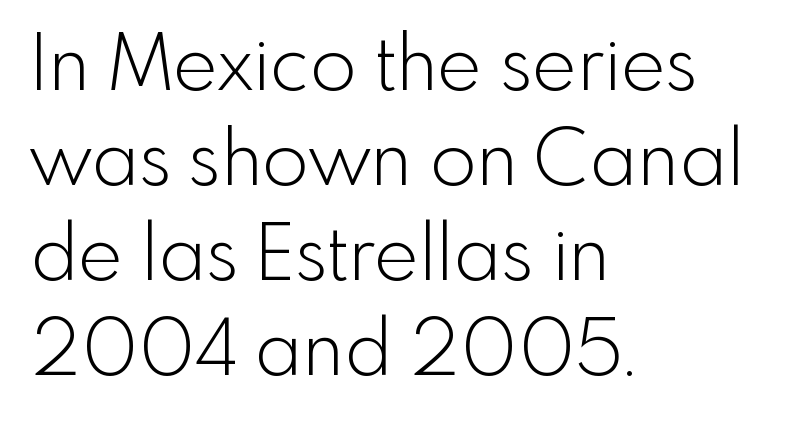
Baseline-to-baseline distance is the conventional proportion of letter height. Each word holds together tightly as a unit, with standard inter-letter gaps. Characters remain perfectly vertical along every line. The rendering uses natural spacing where letterforms have individual widths. The passage shown is not underscored anywhere.
